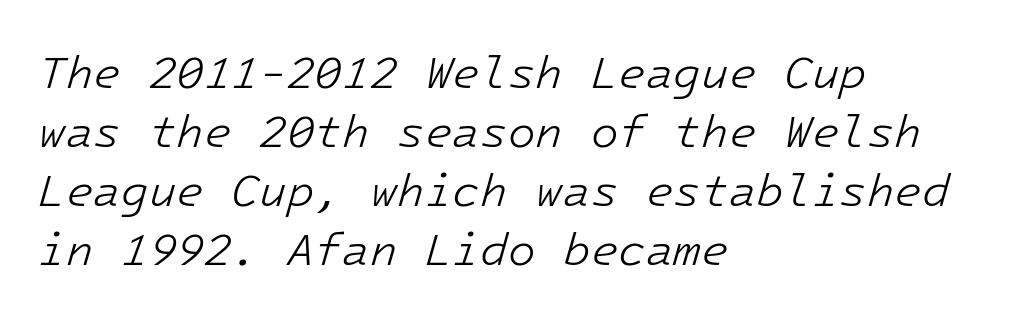
Q: Is the text bold? A: No.
Q: Is the text italic (slanted)? A: Yes, it leans right by about 16 degrees.
Q: Is the text underlined? A: No.
Q: How is the paragraph aligned? A: Left-aligned.
Q: Is the spacing between letters normal or unusually wide? A: Normal.
Q: Is the spacing between lines tight, normal or loose? A: Normal.
Q: Width (condensed, normal, or wide)? A: Normal.
Q: Stroke contrast? A: Low.
Q: x-height? A: Medium.
